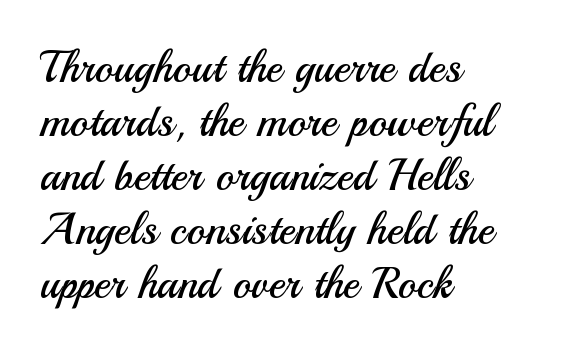
Does the copy run flush right? No — it runs flush left. Honestly, the letter spacing is just normal — you wouldn't notice it. Each stroke keeps to a modest, everyday thickness or less. Examine the stroke ends and you'll find no serifs.
